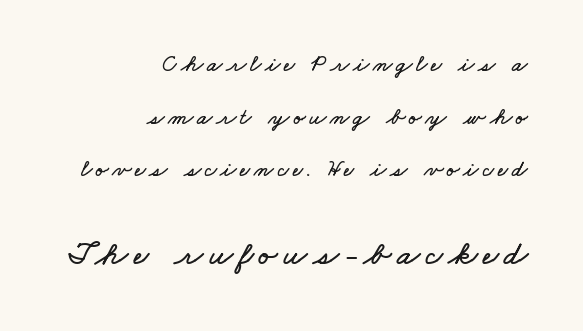
Q: Is the text underlined? A: No.
Q: How is the paragraph aligned? A: Right-aligned.
Q: Is the spacing between lines tight, normal or loose? A: Loose.
Q: Which block of text is set in a larger size, the first (top) or the second (bottom)? A: The second (bottom) one.
Q: Width (condensed, normal, or wide)? A: Wide.
Q: Stroke contrast? A: Low.
Q: x-height? A: Small.
Q: Monospaced? A: No.
